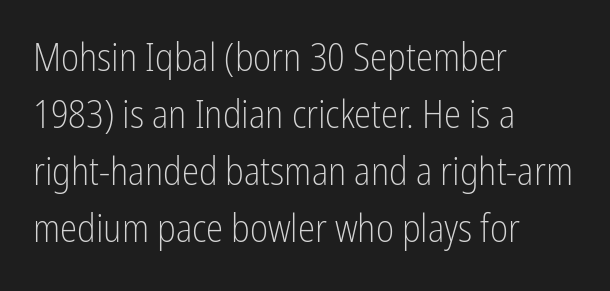
{"serif": "no", "italic": "no", "bold": "no", "weight": "light", "width": "condensed", "stroke_contrast": "low", "x_height": "medium", "monospaced": "no", "underline": "no", "align": "left", "line_spacing": "normal", "line_spacing_ratio": 1.46, "letter_spacing": "normal", "letter_spacing_em": 0.0, "glyph_px": 39}
